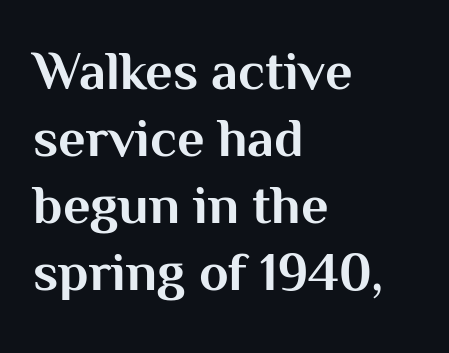
Q: Is the text bold? A: Yes.
Q: Is the text italic (slanted)? A: No, it is upright.
Q: Is the typeface a serif or a sans-serif typeface? A: Sans-serif.
Q: Is the text underlined? A: No.
Q: How is the paragraph aligned? A: Left-aligned.
Q: Is the spacing between letters normal or unusually wide? A: Normal.
Q: Width (condensed, normal, or wide)? A: Normal.
Q: Stroke contrast? A: Medium.
Q: x-height? A: Medium.
Q: Monospaced? A: No.
